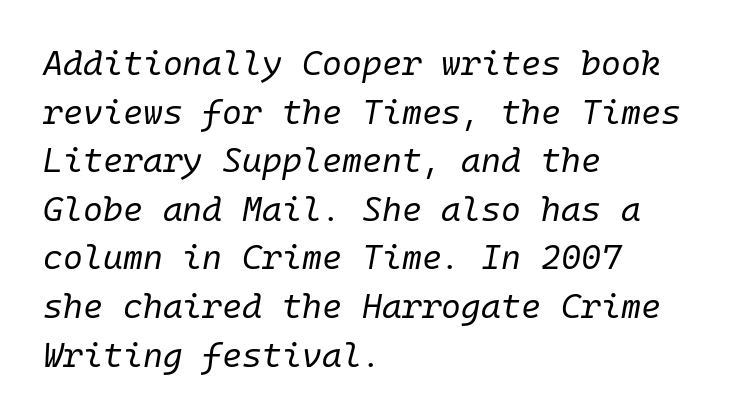
Just letters on the line, the space beneath them empty. The typesetting does not lean heavy: it is not bold. Notice how the stems are inclined rather than vertical — that's the hallmark of italics. Casual observation: everything's shoved over to the left. The type is set solid horizontally, with unmodified tracking.
